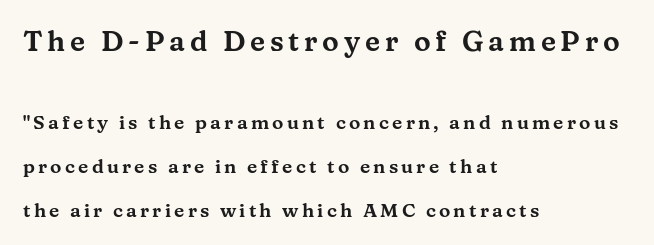
Q: Is the text italic (slanted)? A: No, it is upright.
Q: Is the typeface a serif or a sans-serif typeface? A: Serif.
Q: Is the text underlined? A: No.
Q: How is the paragraph aligned? A: Left-aligned.
Q: Is the spacing between lines tight, normal or loose? A: Loose.
Q: Which block of text is set in a larger size, the first (top) or the second (bottom)? A: The first (top) one.
Q: Width (condensed, normal, or wide)? A: Wide.
Q: Stroke contrast? A: Medium.
Q: x-height? A: Medium.
Q: Monospaced? A: No.
